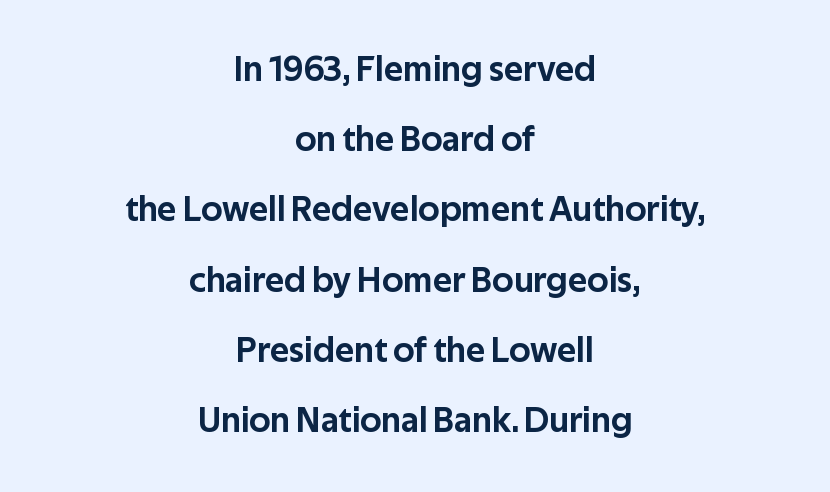
Q: Is the text italic (slanted)? A: No, it is upright.
Q: Is the typeface a serif or a sans-serif typeface? A: Sans-serif.
Q: Is the text underlined? A: No.
Q: How is the paragraph aligned? A: Centered.
Q: Is the spacing between letters normal or unusually wide? A: Normal.
Q: Is the spacing between lines tight, normal or loose? A: Loose.
Q: Width (condensed, normal, or wide)? A: Normal.
Q: Stroke contrast? A: Low.
Q: x-height? A: Medium.
Q: Monospaced? A: No.
